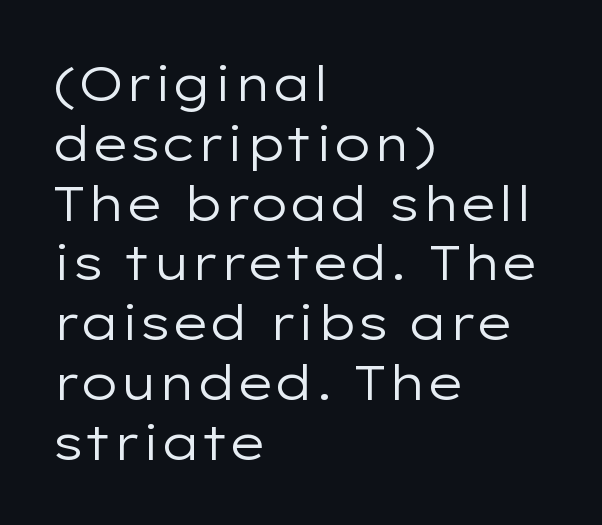
{"serif": "no", "italic": "no", "bold": "no", "weight": "regular", "width": "wide", "stroke_contrast": "low", "x_height": "medium", "monospaced": "no", "underline": "no", "align": "left", "line_spacing_ratio": 1.22, "letter_spacing": "normal", "letter_spacing_em": 0.0, "glyph_px": 49}
